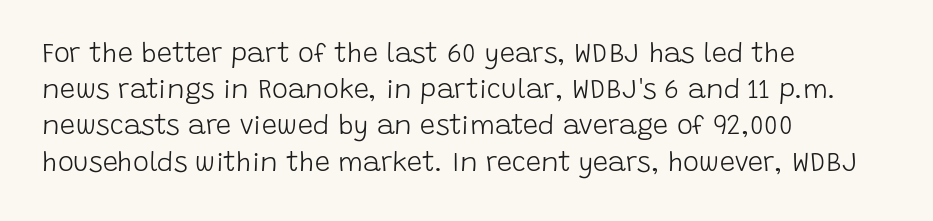
Q: Is the text bold? A: No.
Q: Is the text italic (slanted)? A: No, it is upright.
Q: Is the text underlined? A: No.
Q: How is the paragraph aligned? A: Left-aligned.
Q: Is the spacing between letters normal or unusually wide? A: Normal.
Q: Is the spacing between lines tight, normal or loose? A: Normal.
